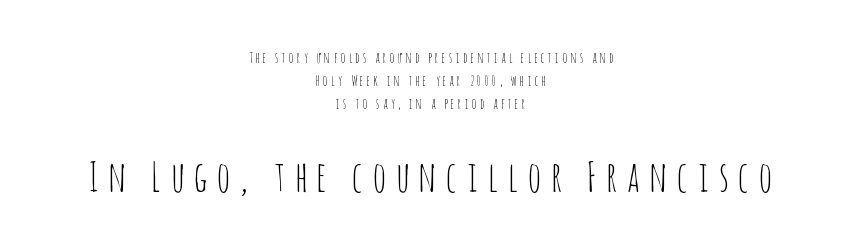
The image shows 41 px thin, condensed sans-serif type, upright; set centered, normal line spacing (1.65x), unusually wide letter spacing (+0.24 em), not underlined; the second (bottom) block is 2.93x larger; low stroke contrast and a large x-height.
